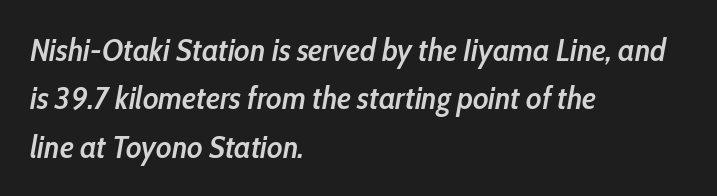
This sample has the flowing, uneven cadence of proportional lettering. Bold? Not quite — semibold, heavier than regular but stopping short. Only glyphs here, with clear space below each row. Short note: letters normally spaced. If you drew a ruler down the left edge, every line would touch it.
